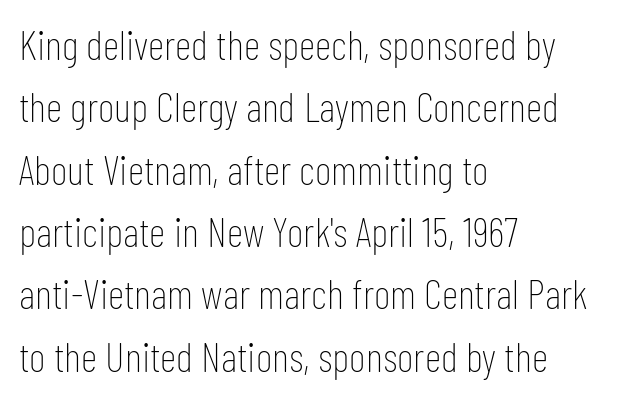
Q: Is the text bold? A: No.
Q: Is the text italic (slanted)? A: No, it is upright.
Q: Is the typeface a serif or a sans-serif typeface? A: Sans-serif.
Q: Is the text underlined? A: No.
Q: How is the paragraph aligned? A: Left-aligned.
Q: Is the spacing between letters normal or unusually wide? A: Normal.
Q: Is the spacing between lines tight, normal or loose? A: Normal.
Q: Width (condensed, normal, or wide)? A: Condensed.
Q: Stroke contrast? A: Low.
Q: x-height? A: Medium.
Q: Monospaced? A: No.
